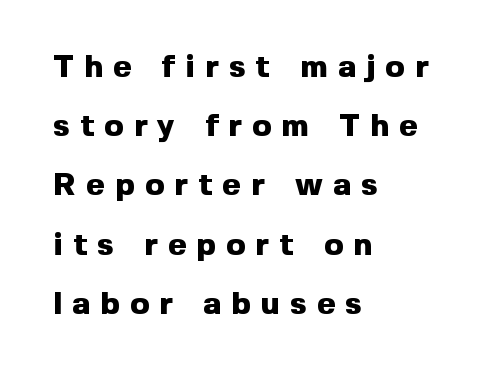
The image shows 32 px heavy sans-serif type, upright; set left-aligned, line spacing 1.85x, unusually wide letter spacing (+0.32 em), not underlined; a medium x-height.
